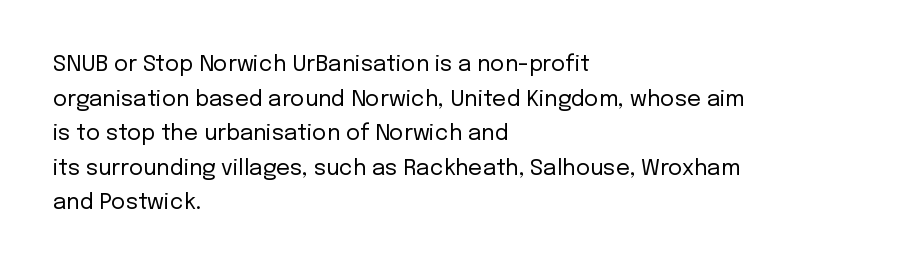
{"italic": "no", "bold": "no", "underline": "no", "align": "left", "line_spacing": "normal", "line_spacing_ratio": 1.57, "letter_spacing": "normal", "letter_spacing_em": 0.0, "glyph_px": 22}
